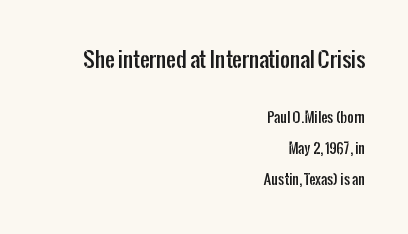
{"italic": "no", "underline": "no", "align": "right", "line_spacing": "loose", "line_spacing_ratio": 2.21, "letter_spacing": "normal", "letter_spacing_em": 0.0, "larger_block": "first", "size_ratio": 1.5, "glyph_px": 21}
